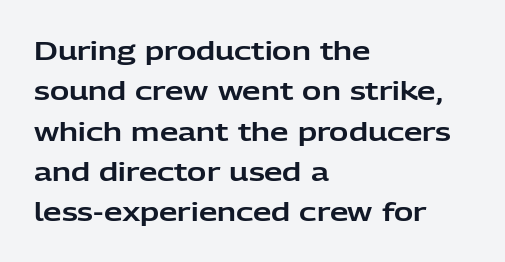
{"italic": "no", "underline": "no", "align": "left", "line_spacing": "normal", "line_spacing_ratio": 1.55, "letter_spacing": "normal", "letter_spacing_em": 0.0, "glyph_px": 26}
